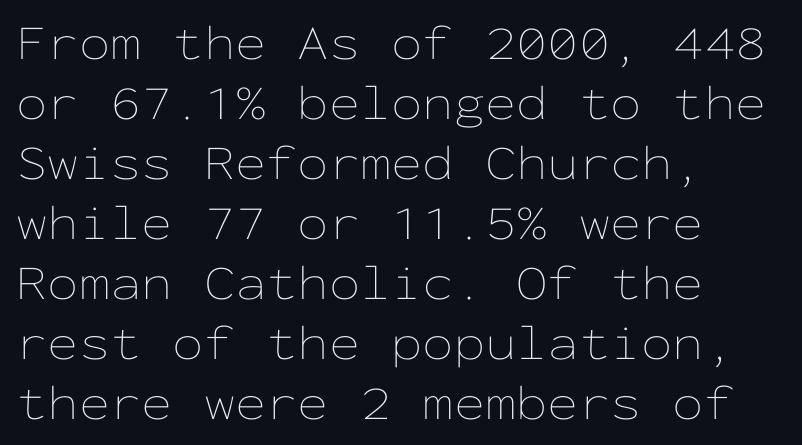
The image shows 50 px thin, wide type, upright, monospaced; set left-aligned, line spacing 1.2x, normal letter spacing, not underlined; low stroke contrast and a medium x-height.
